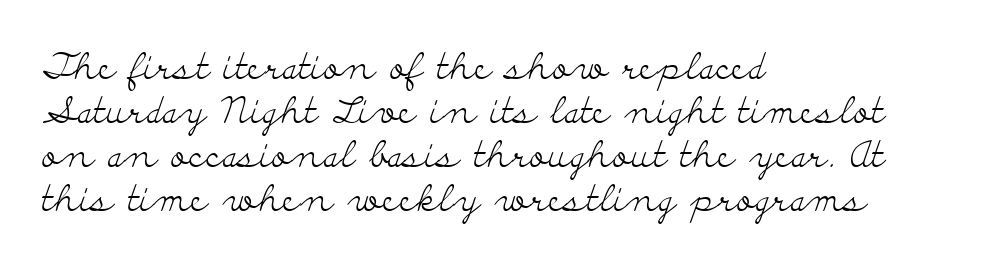
Caption: standard tracking, unaltered. Is the stroke heavy? The answer is a plain regular-or-lighter. Note the varied advance widths — an 'i' is clearly narrower than an 'm'. Line beginnings align vertically; line endings do not.
